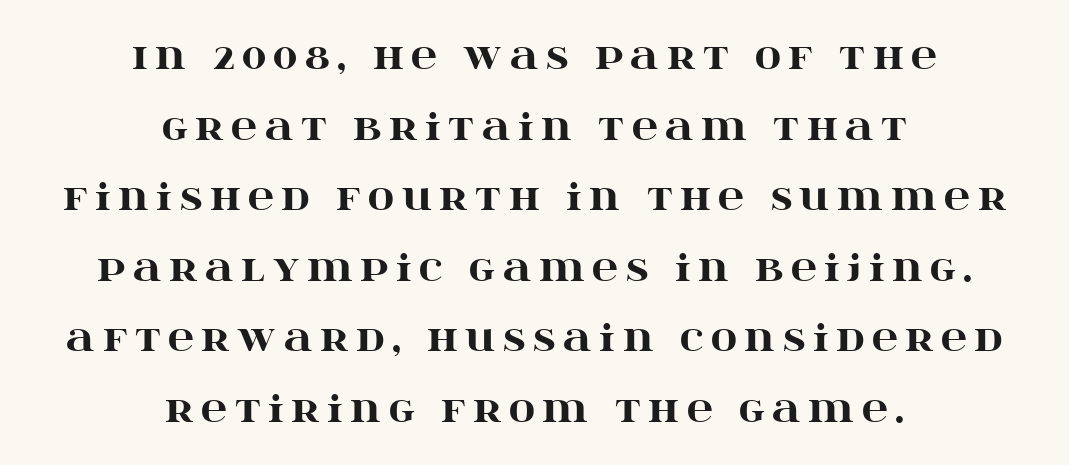
{"serif": "yes", "italic": "no", "bold": "yes", "weight": "heavy", "width": "wide", "stroke_contrast": "high", "x_height": "large", "monospaced": "no", "underline": "no", "align": "center", "line_spacing": "loose", "line_spacing_ratio": 1.96, "letter_spacing": "wide", "letter_spacing_em": 0.21, "glyph_px": 36}
